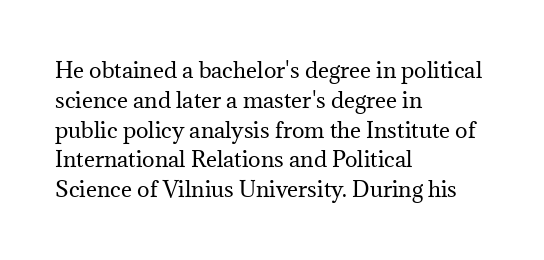
The image shows 21 px text type, upright; set left-aligned, normal line spacing (1.42x), normal letter spacing, not underlined.
